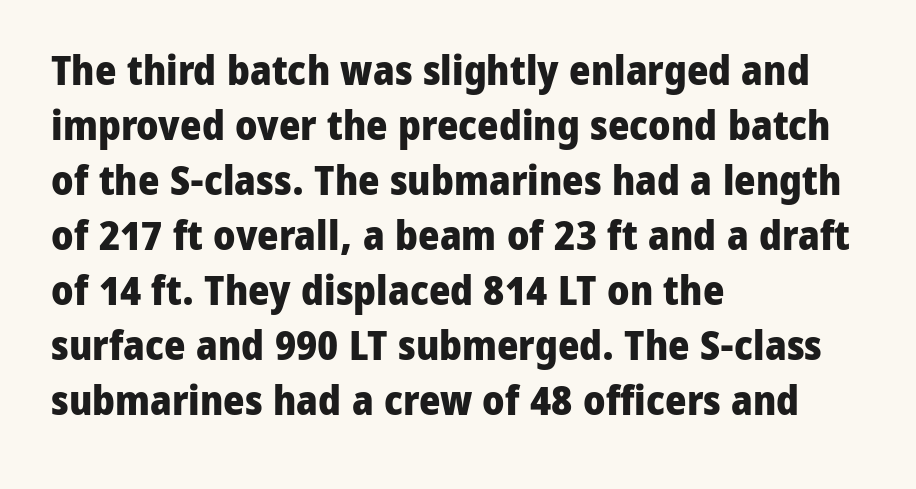
The lines sit at an ordinary, default distance from one another. The passage shown is typed in a proportional face where columns would drift. This sample uses a sans-serif face. Every letter is thick-stroked: bold, no question.
